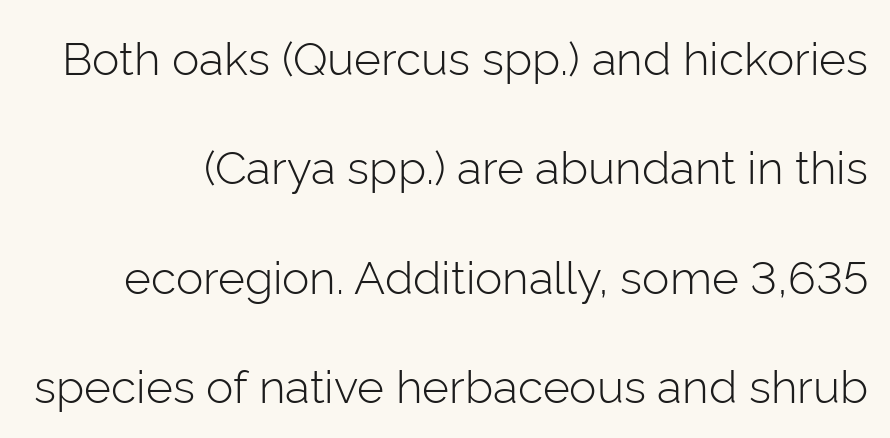
The image shows 46 px light sans-serif type, upright; set loose line spacing (2.38x), normal letter spacing, not underlined; low stroke contrast and a medium x-height.
